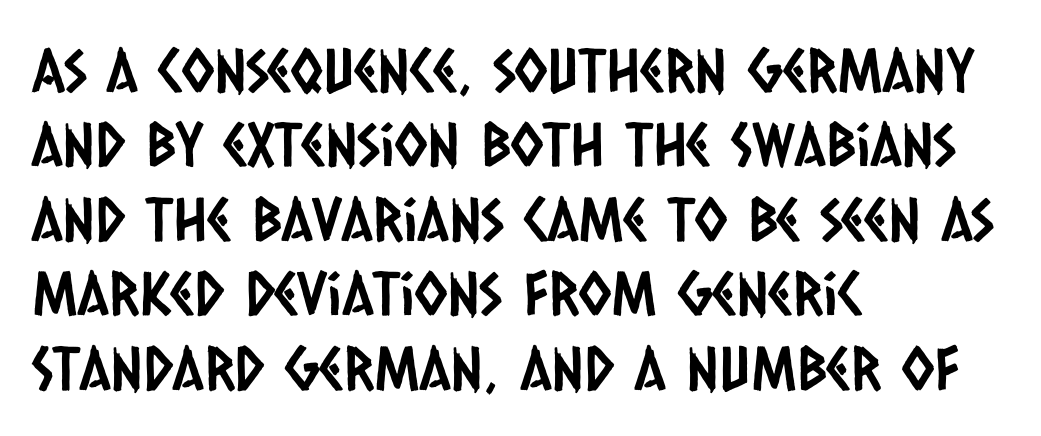
Q: Is the typeface a serif or a sans-serif typeface? A: Sans-serif.
Q: Is the text underlined? A: No.
Q: How is the paragraph aligned? A: Left-aligned.
Q: Is the spacing between letters normal or unusually wide? A: Normal.
Q: Width (condensed, normal, or wide)? A: Condensed.
Q: Stroke contrast? A: Low.
Q: x-height? A: Large.
Q: Monospaced? A: No.
